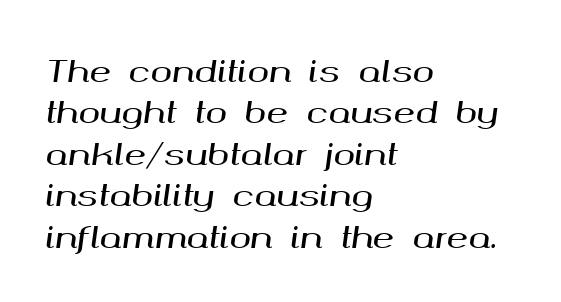
Spacing between characters is what you'd get straight out of the box. The designer left line spacing at the default. The lettering tilts uniformly, giving the passage an italic look. Each letter keeps its own natural width here, so spacing adapts to shape. A clean baseline with only descenders dipping below it.
